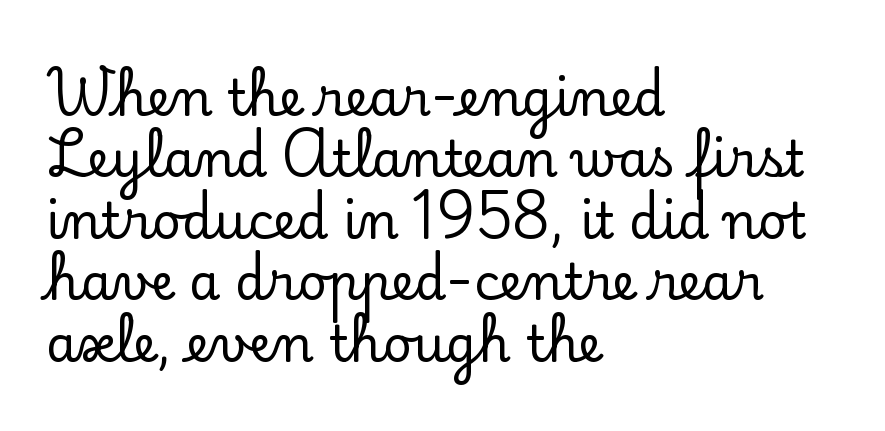
The image shows 50 px serif type, upright; set left-aligned, line spacing 1.23x, normal letter spacing, not underlined; low stroke contrast and a small x-height.
